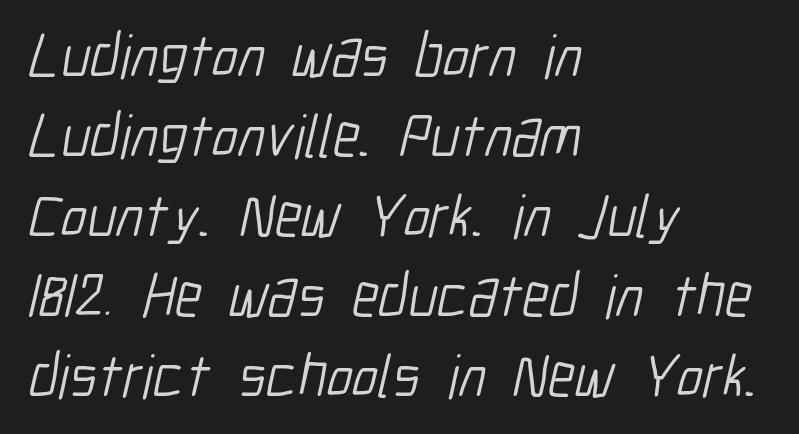
Q: Is the text bold? A: No.
Q: Is the typeface a serif or a sans-serif typeface? A: Sans-serif.
Q: Is the text underlined? A: No.
Q: How is the paragraph aligned? A: Left-aligned.
Q: Is the spacing between letters normal or unusually wide? A: Normal.
Q: Is the spacing between lines tight, normal or loose? A: Normal.
Q: Width (condensed, normal, or wide)? A: Condensed.
Q: Stroke contrast? A: Low.
Q: x-height? A: Medium.
Q: Monospaced? A: No.
